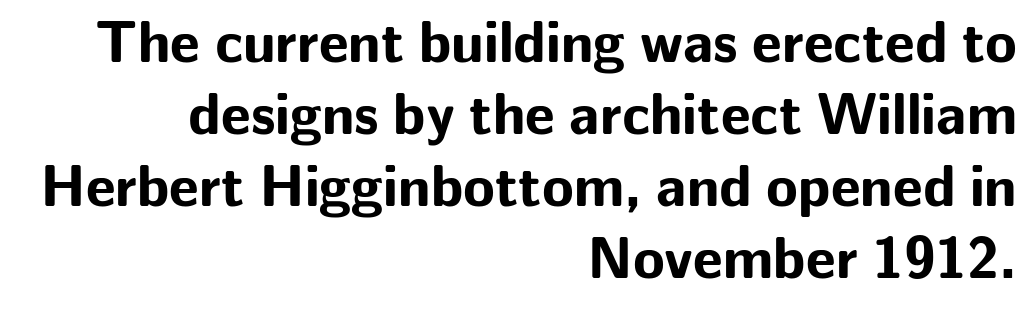
The image shows 58 px bold sans-serif type, upright; set right-aligned, line spacing 1.24x, normal letter spacing, not underlined; low stroke contrast and a medium x-height.
